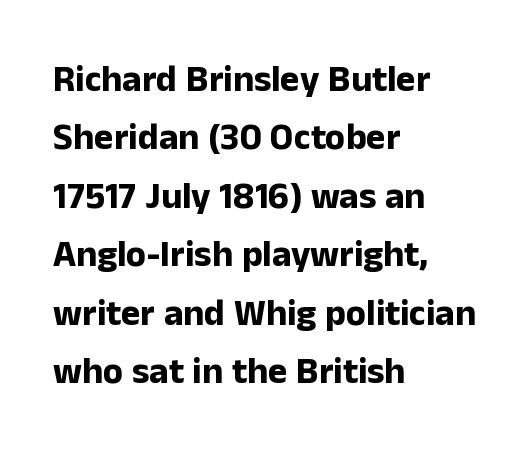
Q: Is the text bold? A: Yes.
Q: Is the text italic (slanted)? A: No, it is upright.
Q: Is the typeface a serif or a sans-serif typeface? A: Sans-serif.
Q: Is the text underlined? A: No.
Q: How is the paragraph aligned? A: Left-aligned.
Q: Is the spacing between letters normal or unusually wide? A: Normal.
Q: Is the spacing between lines tight, normal or loose? A: Normal.
Q: Width (condensed, normal, or wide)? A: Normal.
Q: Stroke contrast? A: Low.
Q: x-height? A: Medium.
Q: Monospaced? A: No.
